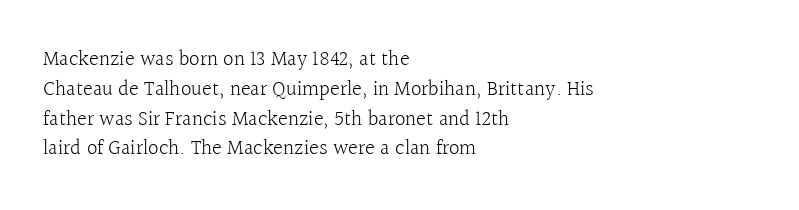
{"italic": "no", "bold": "no", "underline": "no", "align": "left", "line_spacing": "normal", "line_spacing_ratio": 1.42, "letter_spacing": "normal", "letter_spacing_em": 0.0, "glyph_px": 21}
